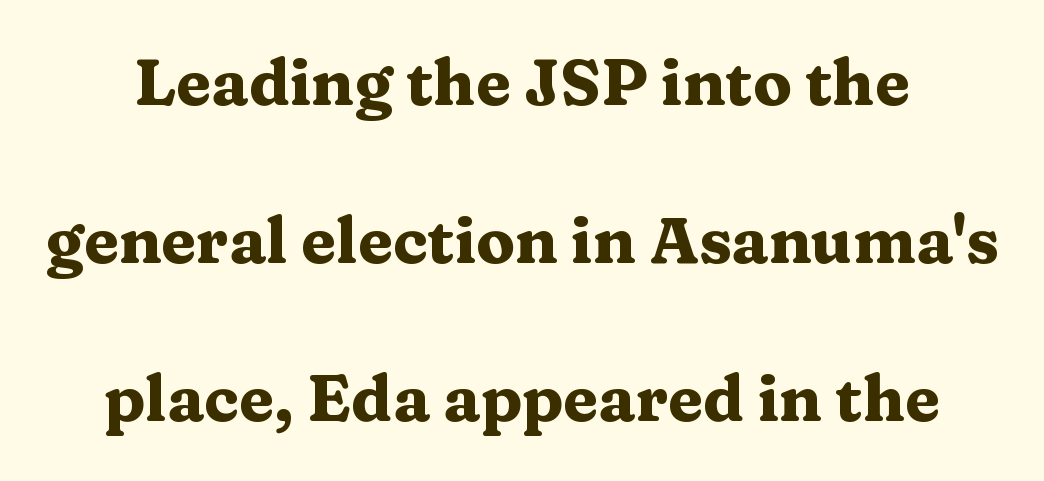
Honestly, there is no underline to notice here at all. The font family rendered here belongs to the serif group. Regarding leading, the lines here are spaced well apart. Varying glyph widths throughout — classic text-font behaviour. A typesetter would call this zero additional tracking. Notice how thick the strokes are: this is what a full bold looks like.
